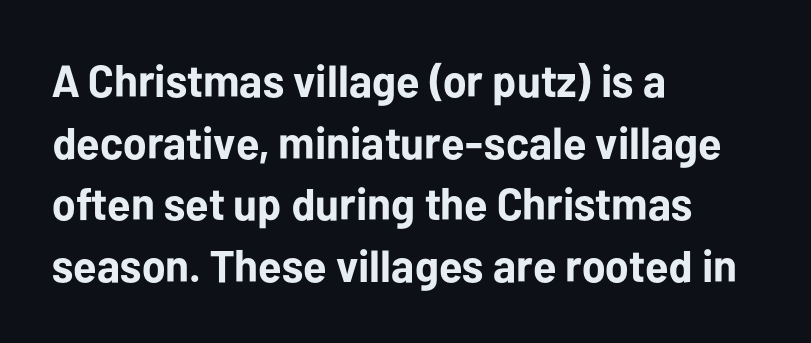
Q: Is the text bold? A: Yes.
Q: Is the text italic (slanted)? A: No, it is upright.
Q: Is the typeface a serif or a sans-serif typeface? A: Sans-serif.
Q: Is the text underlined? A: No.
Q: How is the paragraph aligned? A: Left-aligned.
Q: Is the spacing between letters normal or unusually wide? A: Normal.
Q: Is the spacing between lines tight, normal or loose? A: Normal.
Q: Width (condensed, normal, or wide)? A: Normal.
Q: Stroke contrast? A: Low.
Q: x-height? A: Medium.
Q: Monospaced? A: No.
